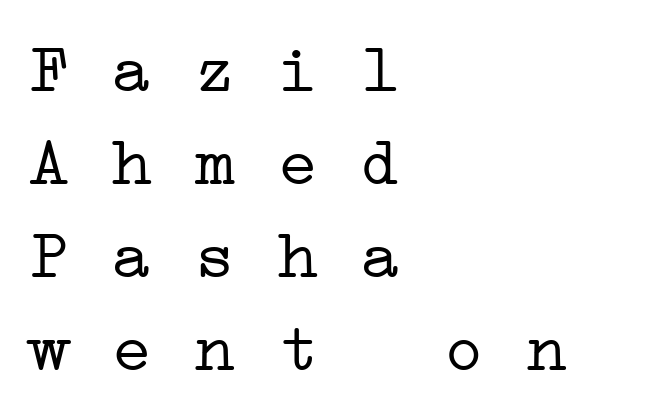
Q: Is the text bold? A: No.
Q: Is the typeface a serif or a sans-serif typeface? A: Serif.
Q: Is the text underlined? A: No.
Q: How is the paragraph aligned? A: Left-aligned.
Q: Is the spacing between letters normal or unusually wide? A: Normal.
Q: Is the spacing between lines tight, normal or loose? A: Normal.
Q: Width (condensed, normal, or wide)? A: Wide.
Q: Stroke contrast? A: Low.
Q: x-height? A: Medium.
Q: Monospaced? A: Yes.
